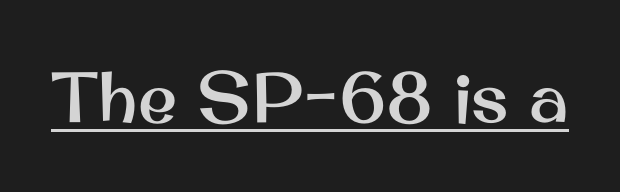
The image shows 71 px sans-serif type, upright; set normal letter spacing, underlined; medium stroke contrast and a small x-height.
